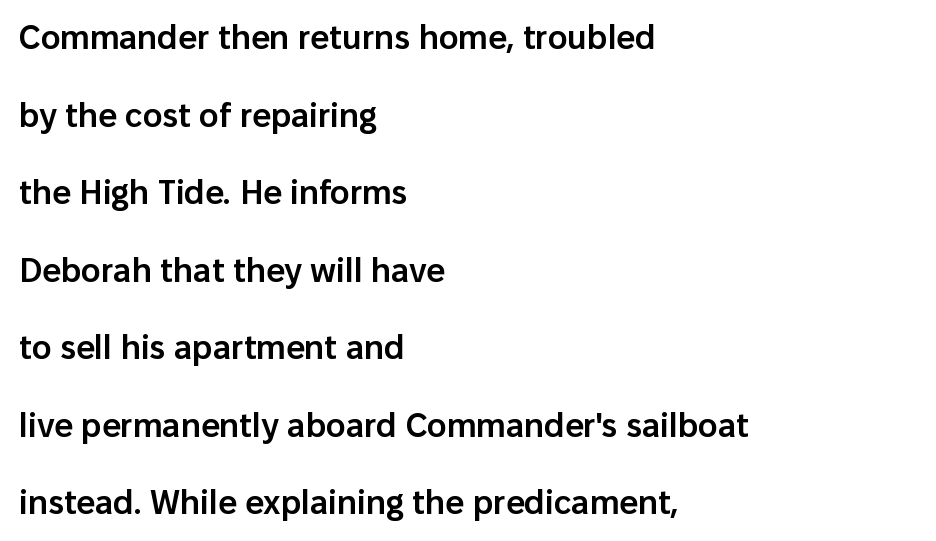
Q: Is the text bold? A: Semi-bold.
Q: Is the text italic (slanted)? A: No, it is upright.
Q: Is the typeface a serif or a sans-serif typeface? A: Sans-serif.
Q: Is the text underlined? A: No.
Q: How is the paragraph aligned? A: Left-aligned.
Q: Is the spacing between letters normal or unusually wide? A: Normal.
Q: Is the spacing between lines tight, normal or loose? A: Loose.
Q: Width (condensed, normal, or wide)? A: Normal.
Q: Stroke contrast? A: Low.
Q: x-height? A: Medium.
Q: Monospaced? A: No.
